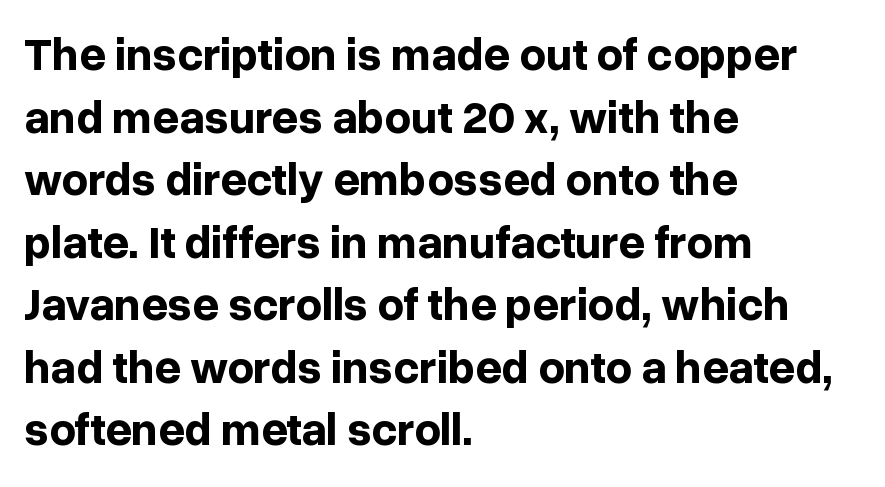
Q: Is the text bold? A: Yes.
Q: Is the text italic (slanted)? A: No, it is upright.
Q: Is the typeface a serif or a sans-serif typeface? A: Sans-serif.
Q: Is the text underlined? A: No.
Q: How is the paragraph aligned? A: Left-aligned.
Q: Is the spacing between letters normal or unusually wide? A: Normal.
Q: Is the spacing between lines tight, normal or loose? A: Normal.
Q: Width (condensed, normal, or wide)? A: Normal.
Q: Stroke contrast? A: Low.
Q: x-height? A: Medium.
Q: Monospaced? A: No.
